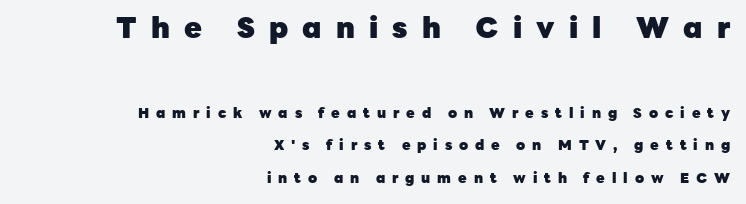
Heavy, bold letterforms. This rendering employs a face without finishing strokes, i.e., a sans-serif. Here the glyphs are tracked loosely, breaking word shapes into spaced letters. This sample uses an upright cut, with every glyph sitting square on the baseline. Here the designer chose a conventional face with non-uniform glyph widths.
